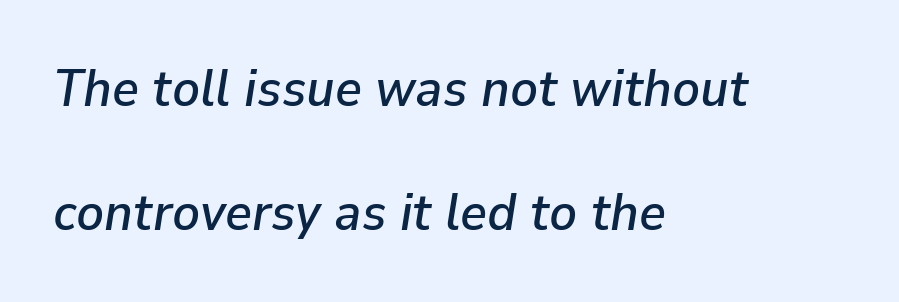
{"italic": "yes", "lean": "right", "slant_degrees": 9, "width": "normal", "stroke_contrast": "low", "x_height": "medium", "monospaced": "no", "underline": "no", "align": "left", "line_spacing": "loose", "line_spacing_ratio": 2.38, "letter_spacing": "normal", "letter_spacing_em": 0.0, "glyph_px": 52}
